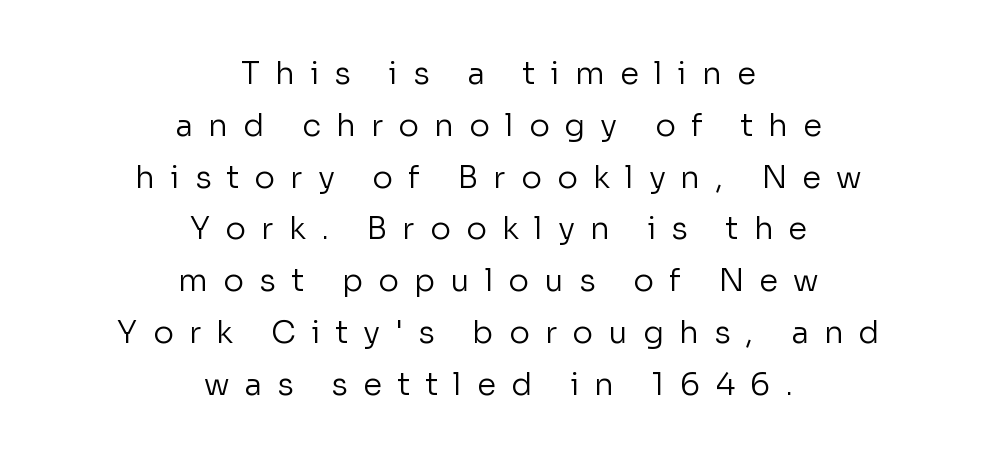
The image shows 31 px regular-weight sans-serif type, upright; set centered, normal line spacing (1.67x), unusually wide letter spacing (+0.49 em), not underlined; low stroke contrast and a medium x-height.
